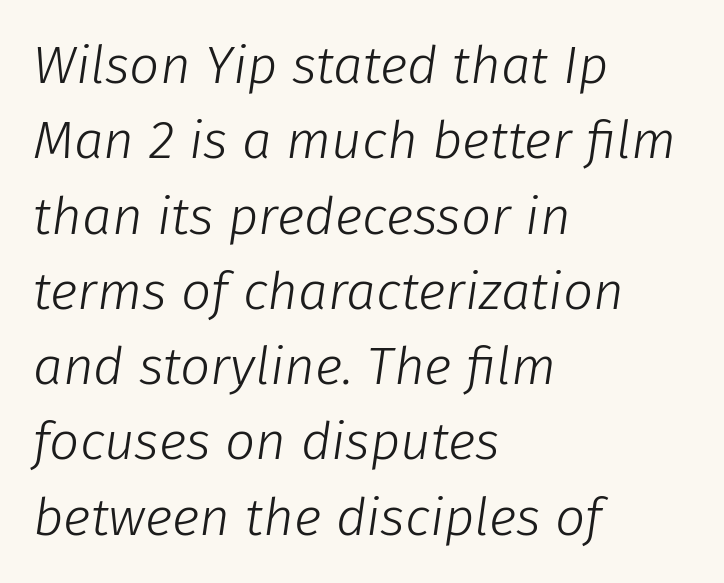
Q: Is the text bold? A: No.
Q: Is the text italic (slanted)? A: Yes, it leans right by about 8 degrees.
Q: Is the text underlined? A: No.
Q: How is the paragraph aligned? A: Left-aligned.
Q: Is the spacing between letters normal or unusually wide? A: Normal.
Q: Is the spacing between lines tight, normal or loose? A: Normal.
Q: Width (condensed, normal, or wide)? A: Normal.
Q: Stroke contrast? A: Low.
Q: x-height? A: Medium.
Q: Monospaced? A: No.
